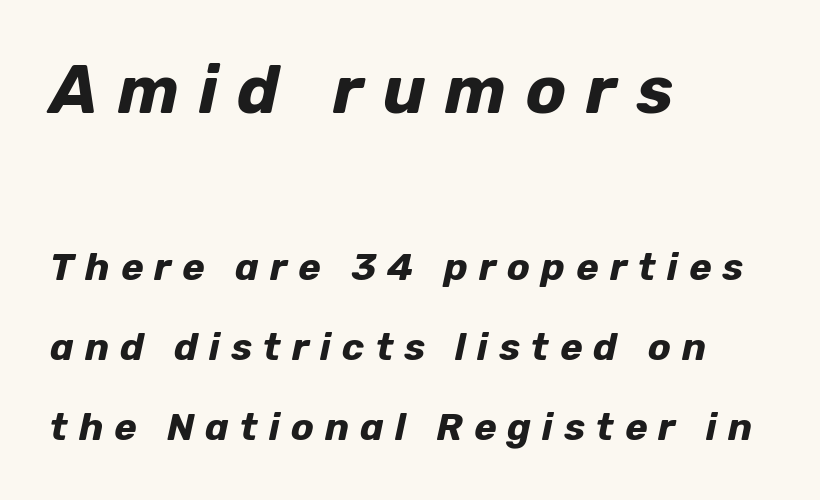
Spacing between characters has been opened up far beyond the box default. The strip under each line holds only bare page. Horizontal bands of white between lines are thick stripes. Spacing verdict: proportional, widths tailored to each character. Casual observation: everything's shoved over to the left. The earlier block is typeset at a bigger size than the later block.
